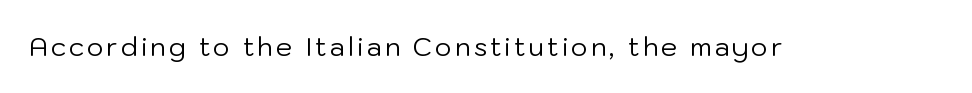
The image shows 26 px text type, upright; set not underlined.
